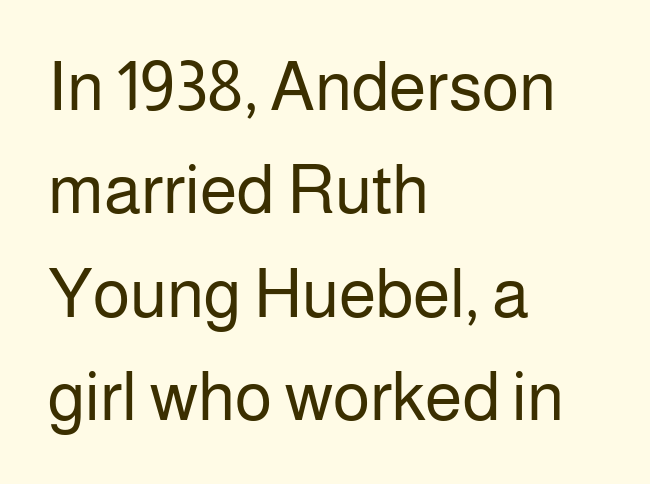
{"serif": "no", "italic": "no", "bold": "no", "weight": "regular", "width": "normal", "stroke_contrast": "low", "x_height": "medium", "monospaced": "no", "underline": "no", "align": "left", "line_spacing": "normal", "line_spacing_ratio": 1.52, "letter_spacing": "normal", "letter_spacing_em": 0.0, "glyph_px": 68}
